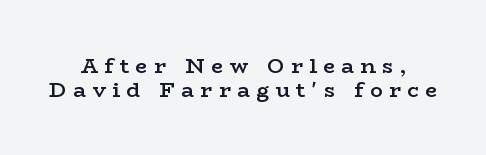
{"italic": "no", "bold": "semi", "underline": "no", "line_spacing": "tight", "line_spacing_ratio": 1.13, "letter_spacing": "wide", "letter_spacing_em": 0.31, "glyph_px": 21}
